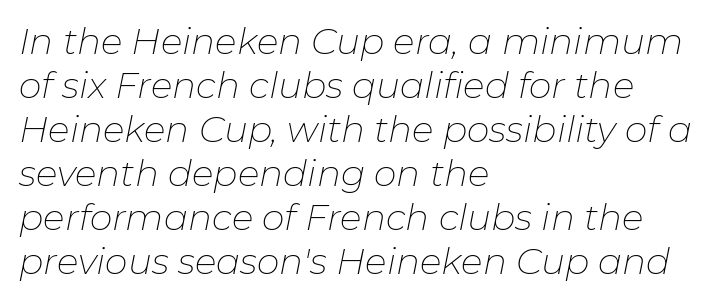
The image shows 36 px thin type, italic (leaning right); set left-aligned, line spacing 1.22x, normal letter spacing, not underlined; low stroke contrast and a medium x-height.
